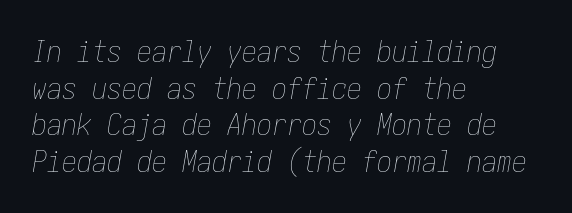
{"italic": "yes", "lean": "right", "slant_degrees": 10, "bold": "no", "weight": "thin", "width": "condensed", "stroke_contrast": "low", "x_height": "medium", "underline": "no", "align": "left", "line_spacing_ratio": 1.22, "letter_spacing": "normal", "letter_spacing_em": 0.0, "glyph_px": 30}
